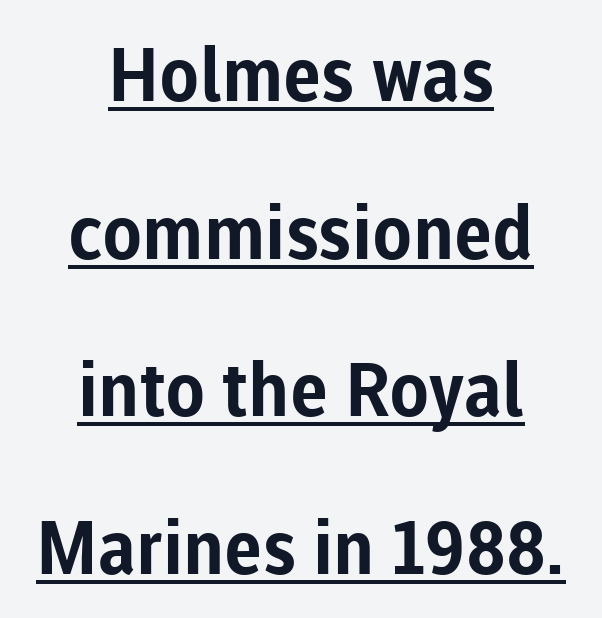
{"serif": "no", "italic": "no", "bold": "yes", "weight": "bold", "width": "normal", "stroke_contrast": "low", "x_height": "medium", "monospaced": "no", "underline": "yes", "align": "center", "line_spacing": "loose", "line_spacing_ratio": 2.13, "letter_spacing": "normal", "letter_spacing_em": 0.0, "glyph_px": 74}
